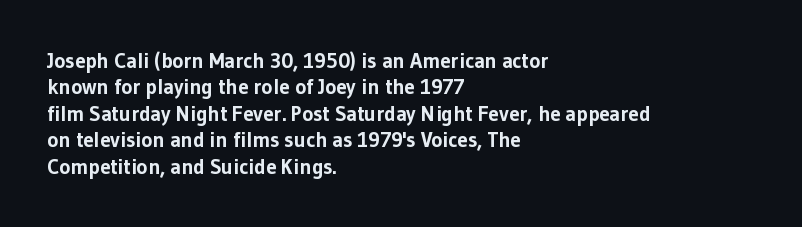
{"italic": "no", "bold": "yes", "underline": "no", "align": "left", "line_spacing": "normal", "line_spacing_ratio": 1.26, "letter_spacing": "normal", "letter_spacing_em": 0.0, "glyph_px": 21}
